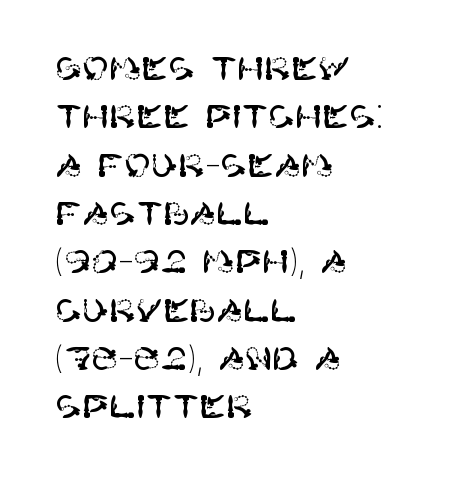
When letters stand straight like this, we call the style roman or upright. This rendering uses left alignment, leaving the right contour irregular. Letter spacing: default. Unlike a traditional serif, this face leaves its strokes unadorned.
